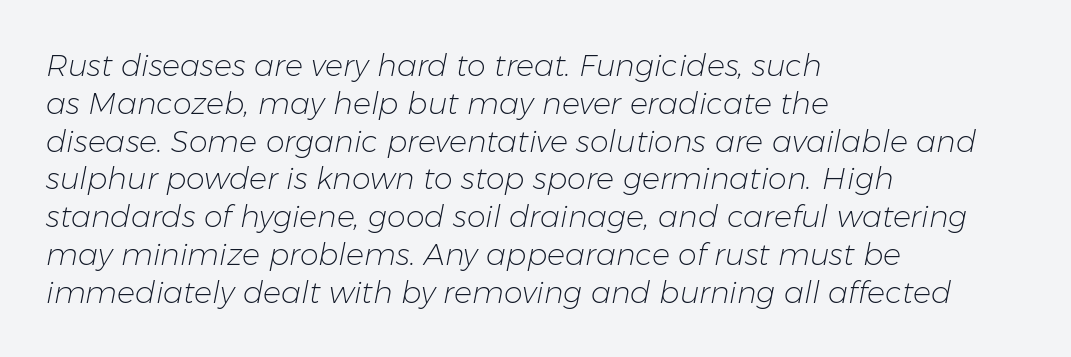
{"italic": "yes", "lean": "right", "slant_degrees": 11, "bold": "no", "weight": "light", "width": "normal", "stroke_contrast": "low", "x_height": "medium", "monospaced": "no", "underline": "no", "align": "left", "line_spacing": "normal", "line_spacing_ratio": 1.26, "letter_spacing": "normal", "letter_spacing_em": 0.0, "glyph_px": 30}
